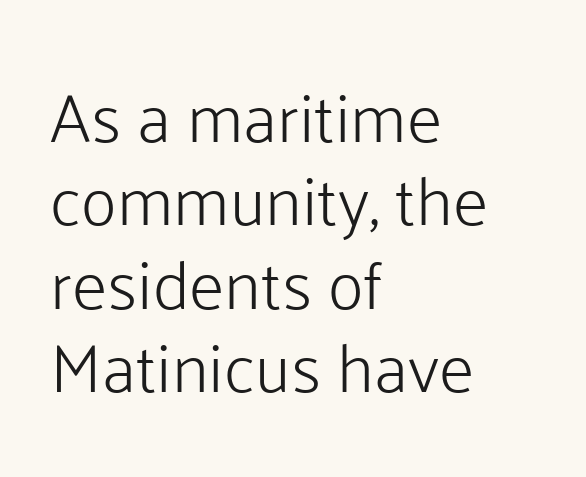
{"serif": "no", "italic": "no", "bold": "no", "weight": "light", "width": "normal", "stroke_contrast": "low", "x_height": "medium", "monospaced": "no", "underline": "no", "align": "left", "line_spacing_ratio": 1.21, "letter_spacing": "normal", "letter_spacing_em": 0.0, "glyph_px": 69}
